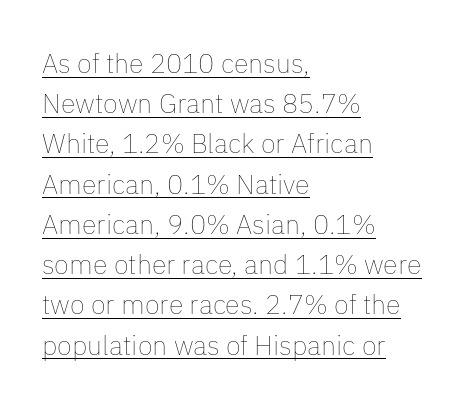
Observe the ordinary spacing: letters are neighbours, not strangers. Ascenders rise straight up at ninety degrees. Emphasis is given by a line drawn under the lettering. A quiet, ordinary-to-light weight characterises the typeface. These lines are set flush left with a ragged right edge. Quick note: interline space is typical.
